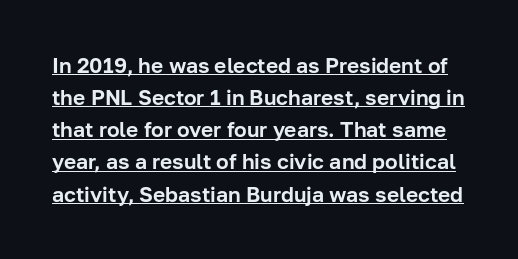
The passage shown stacks its lines at a standard gap. A baseline rule has been typeset under these characters. Short note: letters normally spaced. These lines were composed using upright roman letters.
